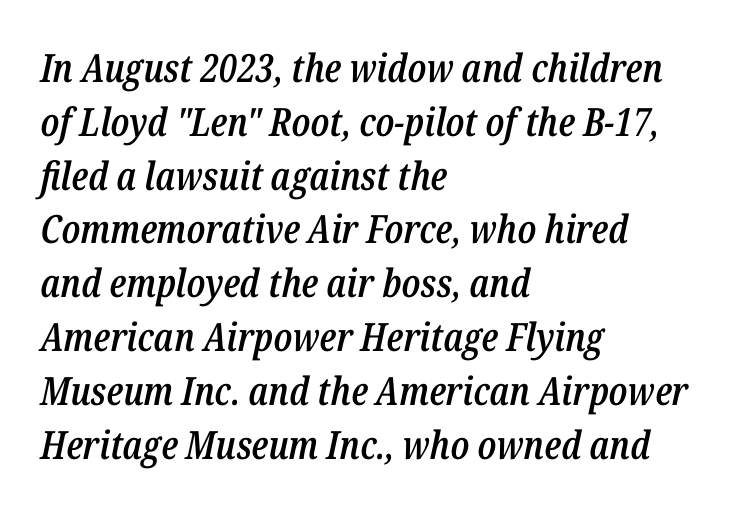
{"italic": "yes", "lean": "right", "slant_degrees": 12, "bold": "semi", "weight": "semibold", "width": "condensed", "stroke_contrast": "low", "x_height": "medium", "monospaced": "no", "underline": "no", "align": "left", "line_spacing": "normal", "line_spacing_ratio": 1.38, "letter_spacing": "normal", "letter_spacing_em": 0.0, "glyph_px": 39}
